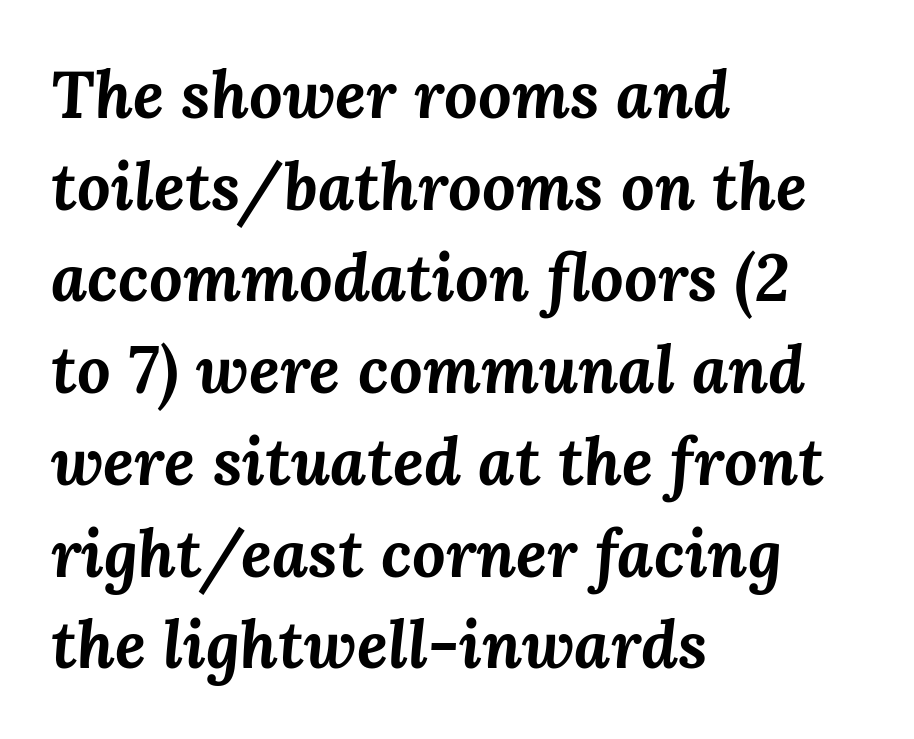
{"italic": "yes", "lean": "right", "slant_degrees": 3, "bold": "yes", "weight": "bold", "width": "normal", "stroke_contrast": "medium", "x_height": "medium", "monospaced": "no", "underline": "no", "align": "left", "line_spacing": "normal", "line_spacing_ratio": 1.39, "letter_spacing": "normal", "letter_spacing_em": 0.0, "glyph_px": 66}
